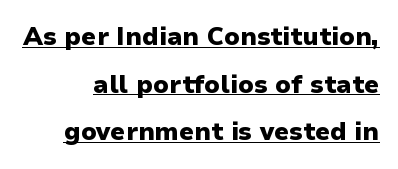
Q: Is the text bold? A: Yes.
Q: Is the text italic (slanted)? A: No, it is upright.
Q: Is the text underlined? A: Yes.
Q: Is the spacing between letters normal or unusually wide? A: Normal.
Q: Is the spacing between lines tight, normal or loose? A: Loose.
